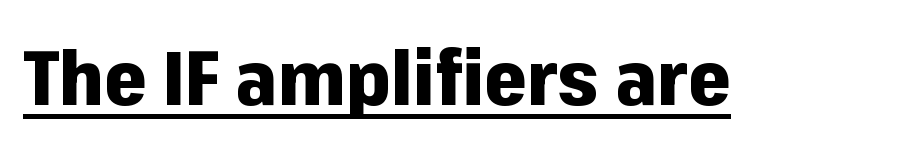
{"serif": "no", "italic": "no", "bold": "yes", "weight": "heavy", "width": "normal", "stroke_contrast": "low", "x_height": "medium", "monospaced": "no", "underline": "yes", "letter_spacing": "normal", "letter_spacing_em": 0.0, "glyph_px": 76}
